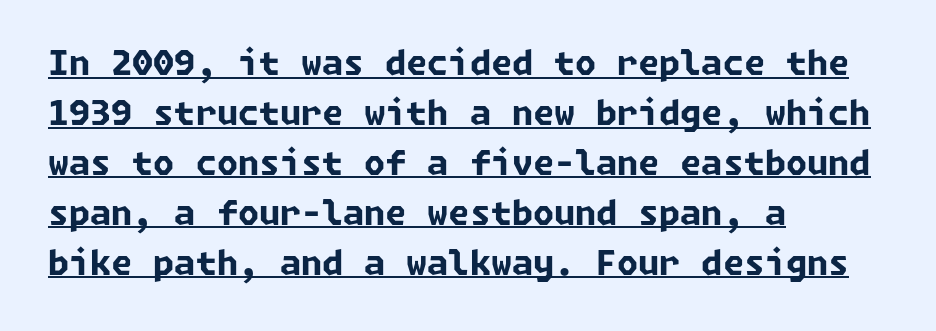
Notice how the passage keeps a crisp vertical edge on the left only. Descenders here cross a horizontal rule under the line. Notice how thick the strokes are: this is what a full bold looks like. Successive baselines arrive at the customary interval. The letters carry no serifs — their stems end cleanly without finishing strokes. What stands out about the letter spacing? Nothing — it is the standard amount.
